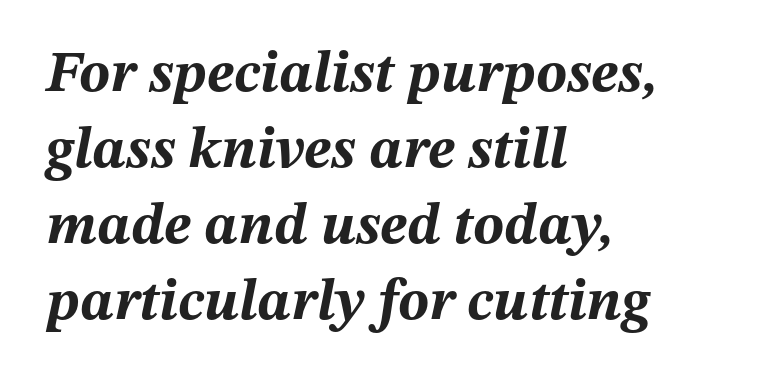
The paragraph shown leans on its left margin. The letters sit at their default tracking, neither squeezed nor spread. Plain, unruled lines of type. A typesetter would call this leading conventional body-copy spacing. Note the varied advance widths — an 'i' is clearly narrower than an 'm'.
